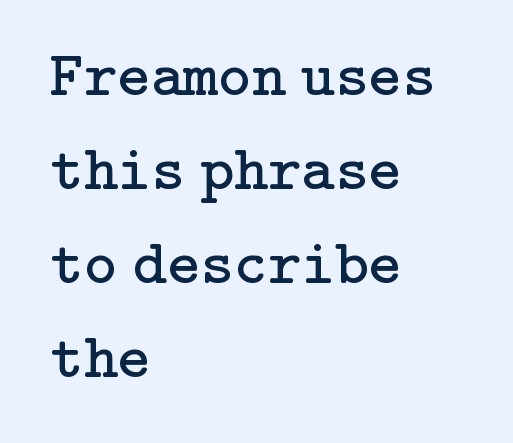
The image shows 64 px regular-weight serif type, upright; set left-aligned, normal line spacing (1.47x), normal letter spacing, not underlined; low stroke contrast and a medium x-height.
